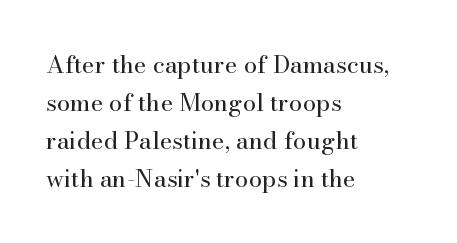
{"italic": "no", "bold": "no", "underline": "no", "align": "left", "line_spacing": "normal", "line_spacing_ratio": 1.58, "letter_spacing": "normal", "letter_spacing_em": 0.0, "glyph_px": 24}
